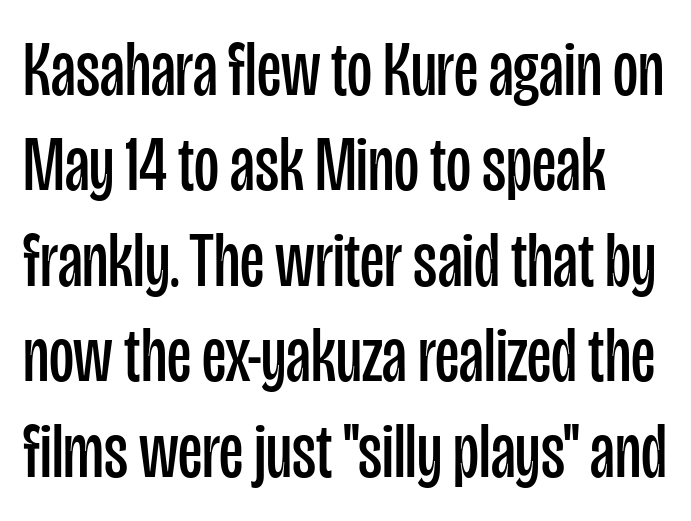
{"serif": "no", "italic": "no", "bold": "no", "weight": "regular", "width": "condensed", "stroke_contrast": "low", "x_height": "large", "monospaced": "no", "underline": "no", "line_spacing_ratio": 1.24, "letter_spacing": "normal", "letter_spacing_em": 0.0, "glyph_px": 77}
